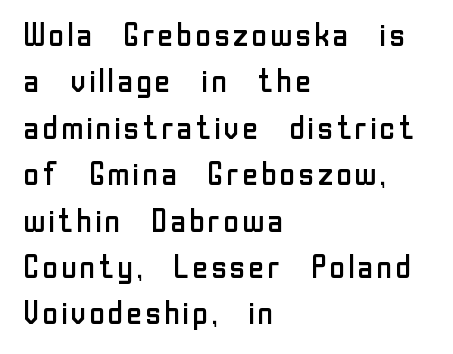
Q: Is the text bold? A: No.
Q: Is the text italic (slanted)? A: No, it is upright.
Q: Is the typeface a serif or a sans-serif typeface? A: Sans-serif.
Q: Is the text underlined? A: No.
Q: How is the paragraph aligned? A: Left-aligned.
Q: Is the spacing between letters normal or unusually wide? A: Normal.
Q: Is the spacing between lines tight, normal or loose? A: Normal.
Q: Width (condensed, normal, or wide)? A: Normal.
Q: Stroke contrast? A: Low.
Q: x-height? A: Medium.
Q: Monospaced? A: No.
